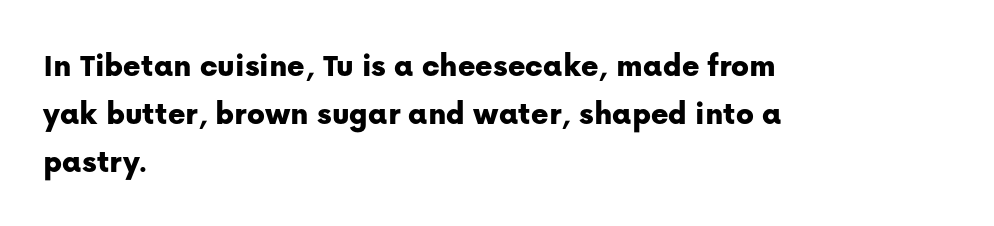
You could not count columns in this text — the font is proportionally spaced. The vertical gap from one line to the next is medium. Italic? Not at all — the glyphs are vertical. Serif or sans? Sans — the stroke terminals are bare. Underline: absent.
